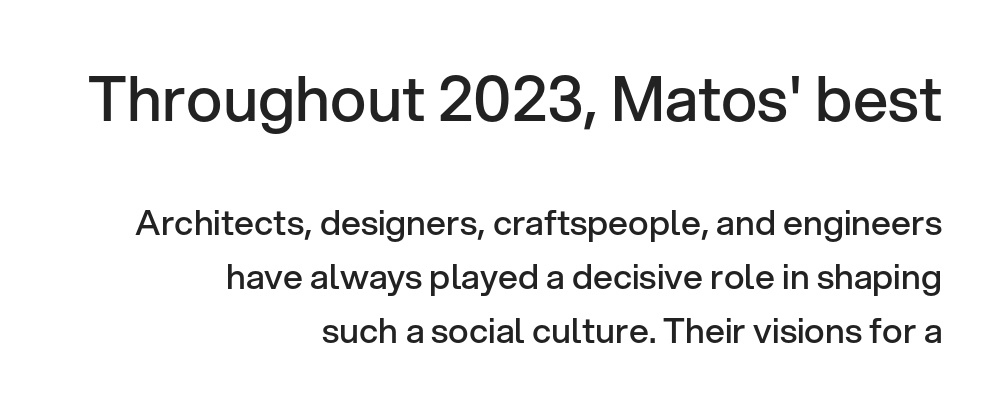
The image shows 62 px semibold sans-serif type, upright; set right-aligned, normal line spacing (1.53x), normal letter spacing, not underlined; the first (top) block is 1.77x larger; low stroke contrast and a medium x-height.
